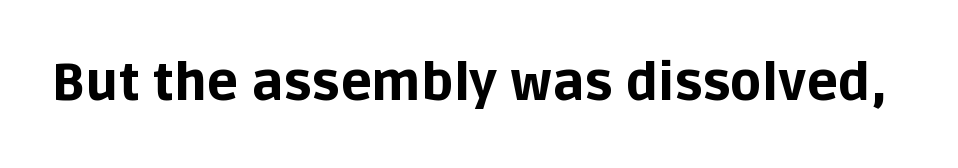
{"serif": "no", "italic": "no", "bold": "yes", "weight": "bold", "width": "normal", "stroke_contrast": "low", "x_height": "large", "monospaced": "no", "underline": "no", "letter_spacing": "normal", "letter_spacing_em": 0.0, "glyph_px": 52}
